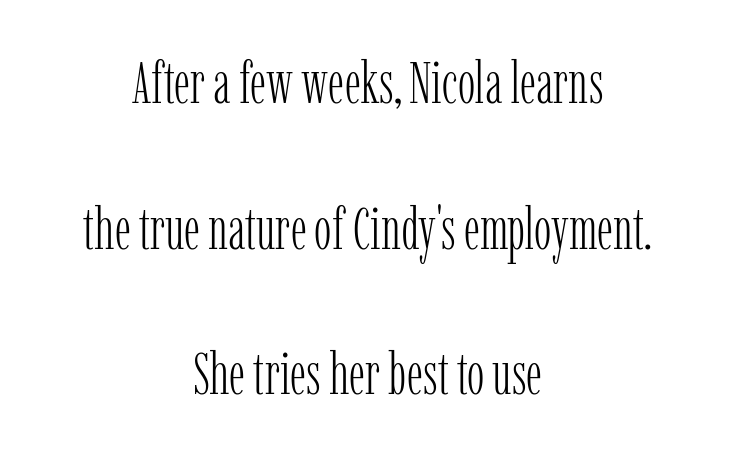
Q: Is the text bold? A: No.
Q: Is the text italic (slanted)? A: No, it is upright.
Q: Is the typeface a serif or a sans-serif typeface? A: Serif.
Q: Is the text underlined? A: No.
Q: How is the paragraph aligned? A: Centered.
Q: Is the spacing between letters normal or unusually wide? A: Normal.
Q: Is the spacing between lines tight, normal or loose? A: Loose.
Q: Width (condensed, normal, or wide)? A: Condensed.
Q: Stroke contrast? A: Low.
Q: x-height? A: Medium.
Q: Monospaced? A: No.
